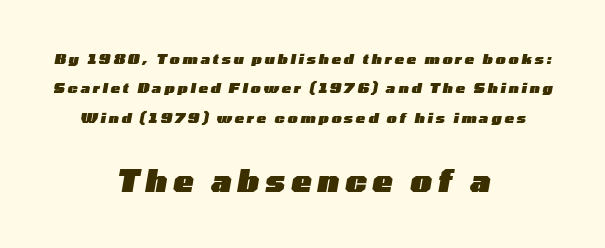
Q: Is the text bold? A: Yes.
Q: Is the text italic (slanted)? A: Yes, it leans right by about 10 degrees.
Q: Is the text underlined? A: No.
Q: How is the paragraph aligned? A: Centered.
Q: Is the spacing between letters normal or unusually wide? A: Unusually wide.
Q: Is the spacing between lines tight, normal or loose? A: Loose.
Q: Which block of text is set in a larger size, the first (top) or the second (bottom)? A: The second (bottom) one.
Q: Width (condensed, normal, or wide)? A: Wide.
Q: Stroke contrast? A: Low.
Q: x-height? A: Medium.
Q: Monospaced? A: No.
